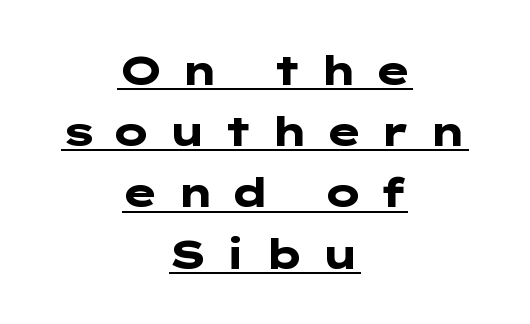
Q: Is the text bold? A: Yes.
Q: Is the text italic (slanted)? A: No, it is upright.
Q: Is the typeface a serif or a sans-serif typeface? A: Sans-serif.
Q: Is the text underlined? A: Yes.
Q: How is the paragraph aligned? A: Centered.
Q: Is the spacing between letters normal or unusually wide? A: Unusually wide.
Q: Is the spacing between lines tight, normal or loose? A: Normal.
Q: Width (condensed, normal, or wide)? A: Wide.
Q: Stroke contrast? A: Low.
Q: x-height? A: Medium.
